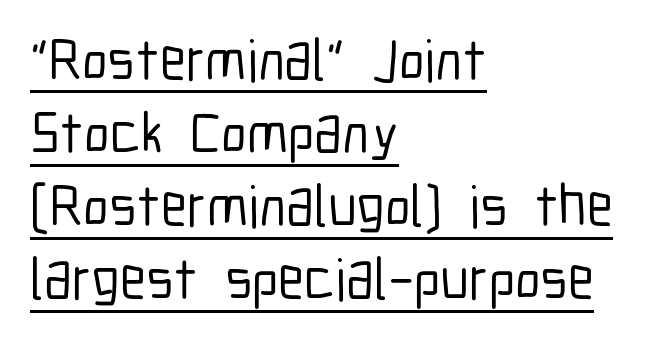
The image shows 59 px condensed sans-serif type, upright; set left-aligned, line spacing 1.24x, normal letter spacing, underlined; low stroke contrast and a medium x-height.
